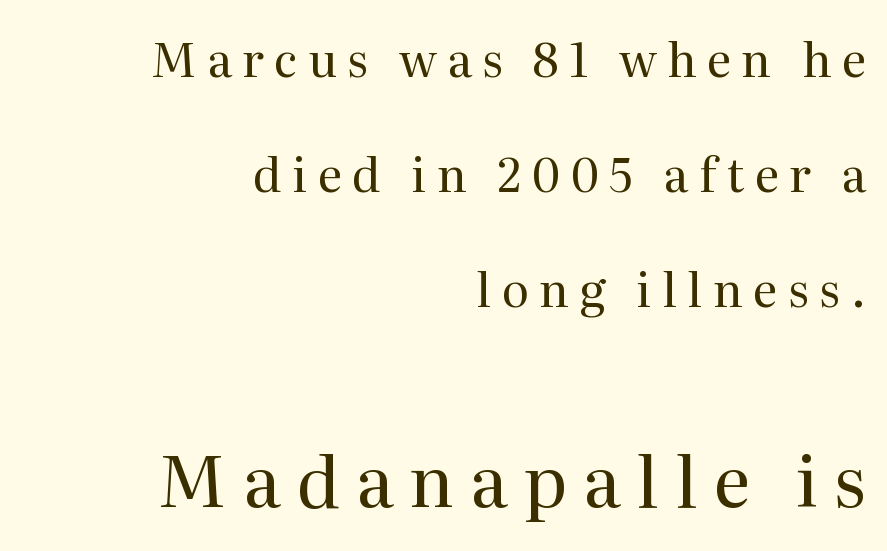
{"serif": "yes", "italic": "no", "bold": "no", "weight": "regular", "width": "normal", "stroke_contrast": "medium", "x_height": "medium", "monospaced": "no", "underline": "no", "align": "right", "line_spacing": "loose", "line_spacing_ratio": 2.45, "letter_spacing": "wide", "letter_spacing_em": 0.22, "larger_block": "second", "size_ratio": 1.51, "glyph_px": 71}
